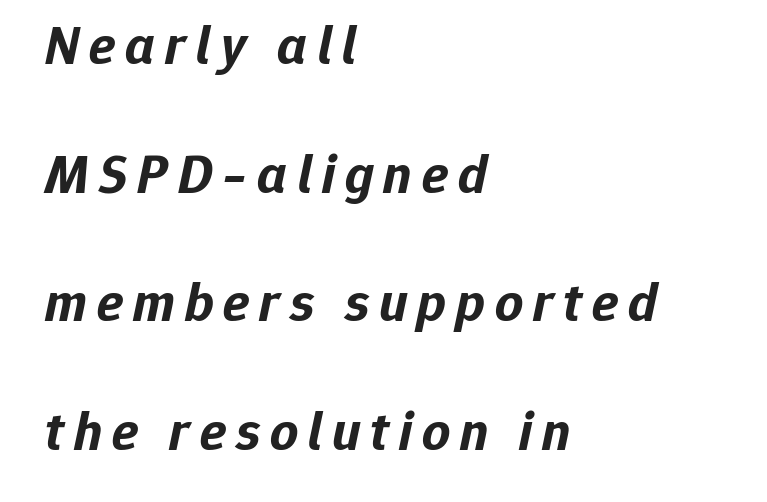
Q: Is the text bold? A: Yes.
Q: Is the text italic (slanted)? A: Yes, it leans right by about 12 degrees.
Q: Is the text underlined? A: No.
Q: How is the paragraph aligned? A: Left-aligned.
Q: Is the spacing between lines tight, normal or loose? A: Loose.
Q: Width (condensed, normal, or wide)? A: Normal.
Q: Stroke contrast? A: Low.
Q: x-height? A: Medium.
Q: Monospaced? A: No.
